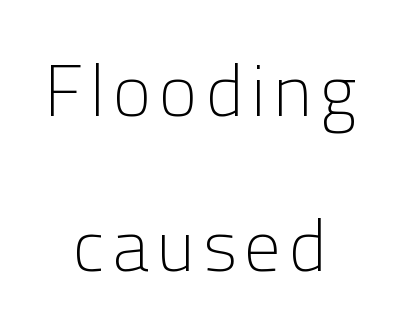
{"serif": "no", "italic": "no", "bold": "no", "weight": "light", "width": "normal", "stroke_contrast": "low", "x_height": "medium", "monospaced": "no", "underline": "no", "align": "center", "line_spacing": "loose", "line_spacing_ratio": 2.13, "glyph_px": 73}
